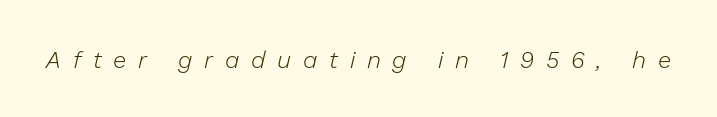
The image shows 24 px text type, italic (leaning right); set unusually wide letter spacing (+0.49 em), not underlined.
